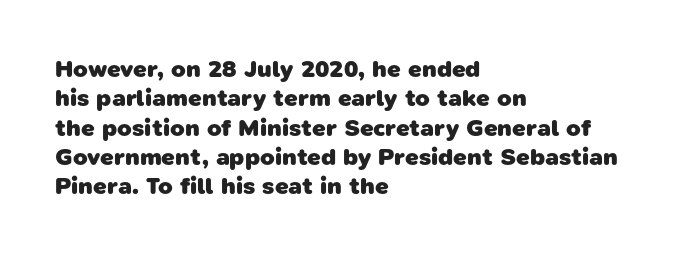
The image shows 24 px bold type; set left-aligned, line spacing 1.22x, normal letter spacing, not underlined.
